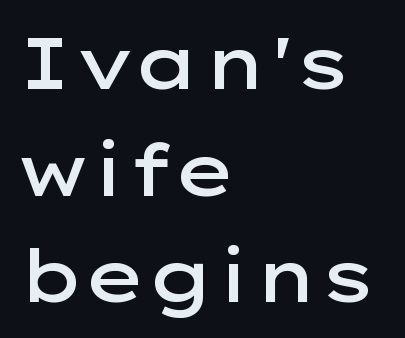
{"serif": "no", "italic": "no", "bold": "semi", "weight": "semibold", "width": "wide", "stroke_contrast": "low", "x_height": "medium", "monospaced": "no", "underline": "no", "align": "left", "line_spacing": "normal", "line_spacing_ratio": 1.46, "letter_spacing": "normal", "letter_spacing_em": 0.0, "glyph_px": 73}
